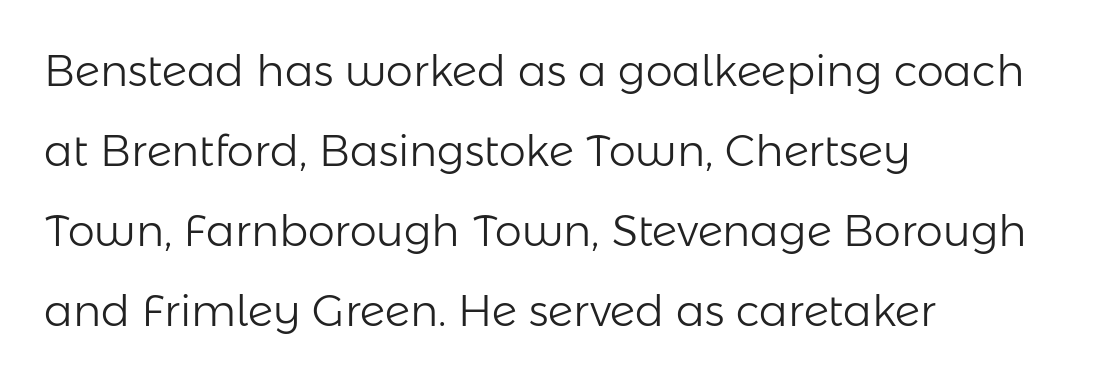
Q: Is the text bold? A: No.
Q: Is the text italic (slanted)? A: No, it is upright.
Q: Is the typeface a serif or a sans-serif typeface? A: Sans-serif.
Q: Is the text underlined? A: No.
Q: How is the paragraph aligned? A: Left-aligned.
Q: Is the spacing between letters normal or unusually wide? A: Normal.
Q: Width (condensed, normal, or wide)? A: Normal.
Q: Stroke contrast? A: Low.
Q: x-height? A: Medium.
Q: Monospaced? A: No.
